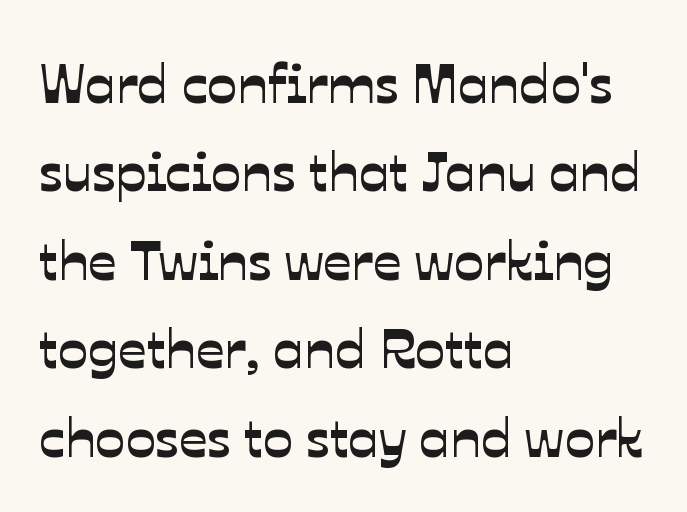
Letters rest on an invisible, unmarked baseline. Line spacing here is normal. The setting favours the left margin, as ordinary paragraphs usually do. Default kerning and tracking; the words read as compact shapes.
